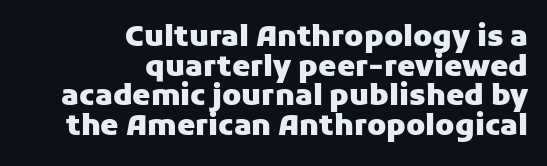
The image shows 29 px heavy sans-serif type, upright; set right-aligned, tight line spacing (1.02x), normal letter spacing, not underlined; low stroke contrast and a medium x-height.
